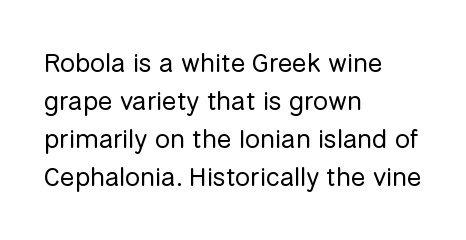
{"italic": "no", "bold": "no", "underline": "no", "align": "left", "line_spacing": "normal", "line_spacing_ratio": 1.41, "letter_spacing": "normal", "letter_spacing_em": 0.0, "glyph_px": 27}
